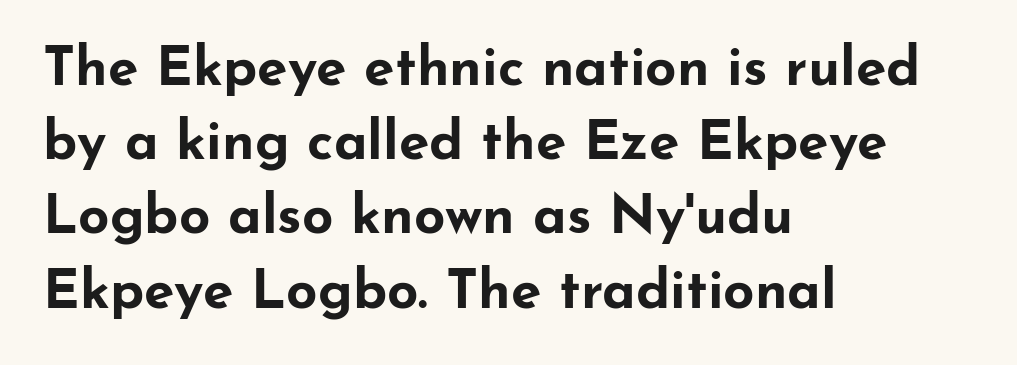
Q: Is the text bold? A: Yes.
Q: Is the text italic (slanted)? A: No, it is upright.
Q: Is the typeface a serif or a sans-serif typeface? A: Sans-serif.
Q: Is the text underlined? A: No.
Q: How is the paragraph aligned? A: Left-aligned.
Q: Is the spacing between letters normal or unusually wide? A: Normal.
Q: Is the spacing between lines tight, normal or loose? A: Normal.
Q: Width (condensed, normal, or wide)? A: Wide.
Q: Stroke contrast? A: Low.
Q: x-height? A: Small.
Q: Monospaced? A: No.
